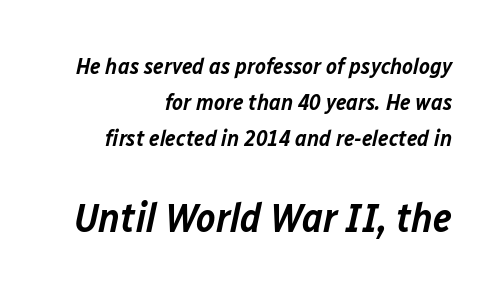
{"italic": "yes", "lean": "right", "slant_degrees": 12, "bold": "semi", "weight": "semibold", "width": "normal", "stroke_contrast": "low", "x_height": "medium", "monospaced": "no", "underline": "no", "align": "right", "line_spacing": "normal", "line_spacing_ratio": 1.57, "letter_spacing": "normal", "letter_spacing_em": 0.0, "larger_block": "second", "size_ratio": 1.78, "glyph_px": 41}
